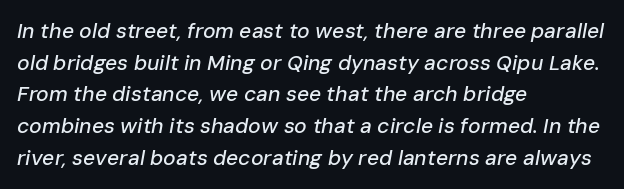
{"italic": "yes", "lean": "right", "slant_degrees": 10, "underline": "no", "align": "left", "line_spacing": "normal", "line_spacing_ratio": 1.51, "letter_spacing": "normal", "letter_spacing_em": 0.0, "glyph_px": 21}
